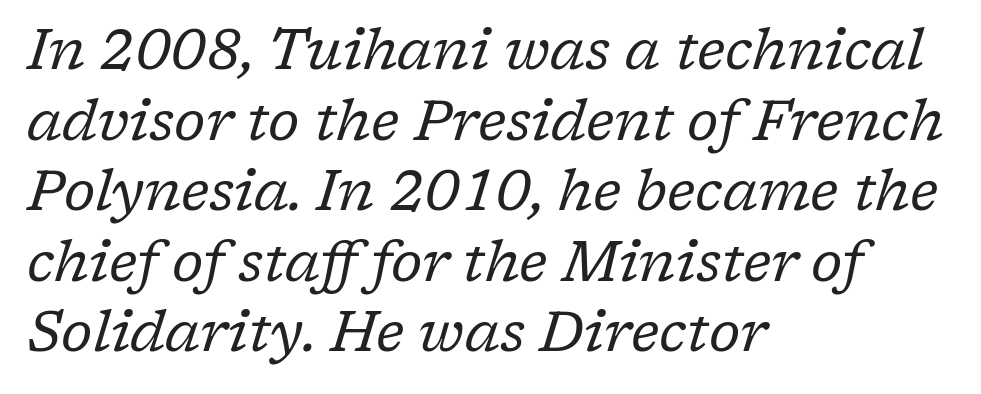
The image shows 56 px regular-weight serif type, italic (leaning right); set left-aligned, normal line spacing (1.26x), normal letter spacing, not underlined; low stroke contrast and a medium x-height.
